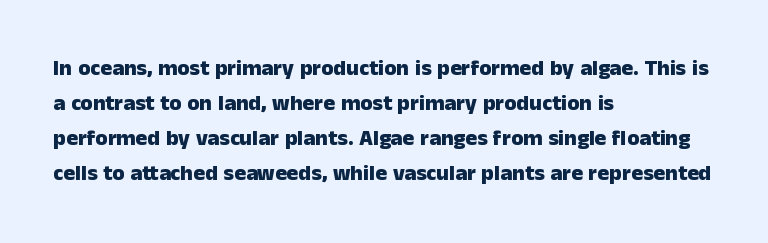
Q: Is the text bold? A: Yes.
Q: Is the text italic (slanted)? A: No, it is upright.
Q: Is the text underlined? A: No.
Q: How is the paragraph aligned? A: Left-aligned.
Q: Is the spacing between letters normal or unusually wide? A: Normal.
Q: Is the spacing between lines tight, normal or loose? A: Normal.
